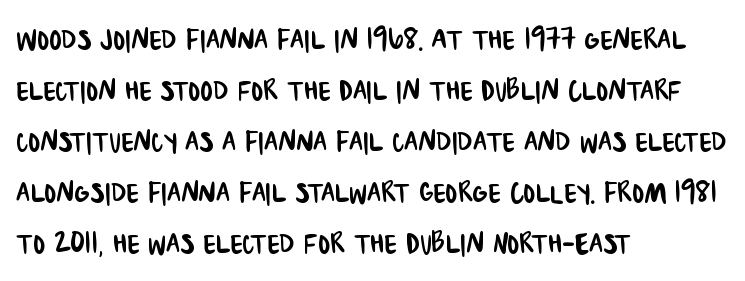
{"serif": "no", "width": "condensed", "stroke_contrast": "low", "x_height": "large", "monospaced": "no", "underline": "no", "align": "left", "line_spacing": "normal", "line_spacing_ratio": 1.42, "letter_spacing": "normal", "letter_spacing_em": 0.0, "glyph_px": 36}
